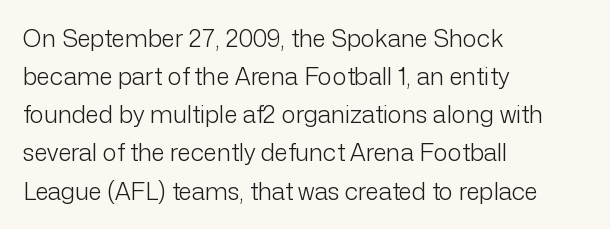
Is there much room between lines? A standard amount, neither cramped nor airy. A roman cut, with each character standing at attention. How are the letters spaced? Ordinarily, with no added tracking. This rendering features lettering with no underline. The paragraph shown leans on its left margin. The weight tops out at a normal text grade.
